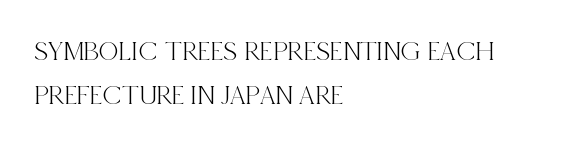
{"serif": "yes", "italic": "no", "width": "condensed", "x_height": "large", "monospaced": "no", "underline": "no", "align": "left", "line_spacing": "normal", "line_spacing_ratio": 1.56, "letter_spacing": "normal", "letter_spacing_em": 0.0, "glyph_px": 28}
